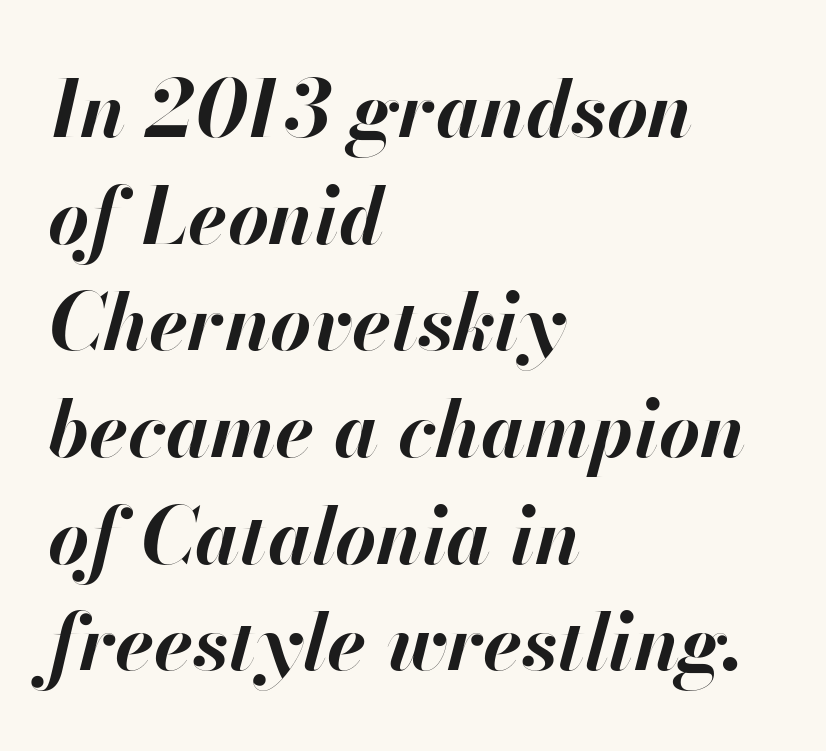
{"italic": "yes", "lean": "right", "slant_degrees": 13, "bold": "yes", "weight": "bold", "width": "normal", "stroke_contrast": "high", "x_height": "small", "monospaced": "no", "underline": "no", "align": "left", "line_spacing": "normal", "line_spacing_ratio": 1.35, "letter_spacing": "normal", "letter_spacing_em": 0.0, "glyph_px": 79}
